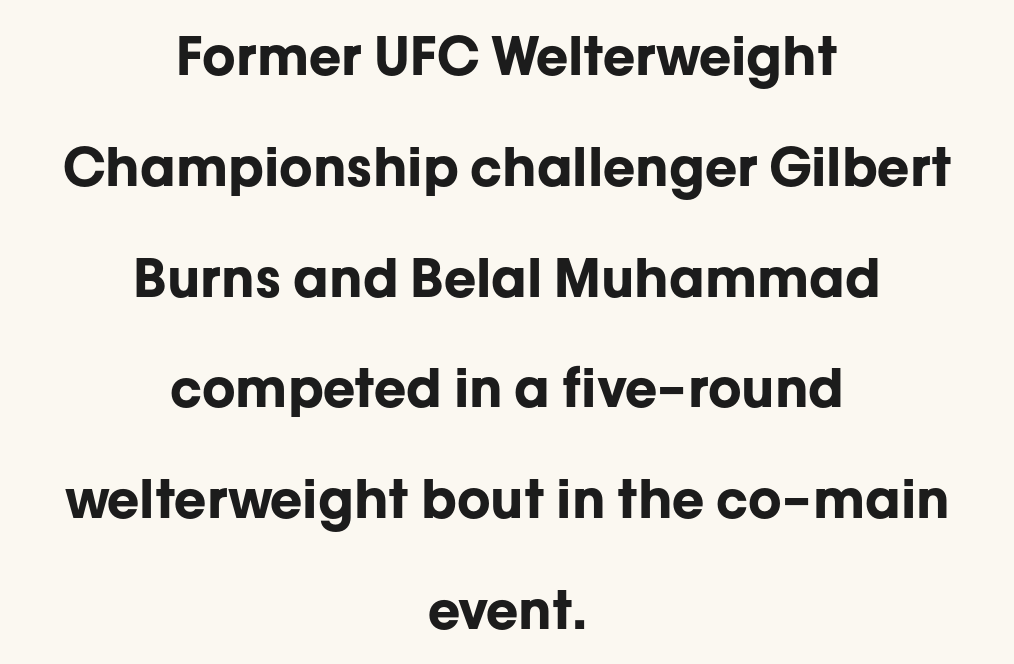
The image shows 53 px bold sans-serif type, upright; set centered, loose line spacing (2.09x), normal letter spacing, not underlined; low stroke contrast and a medium x-height.
